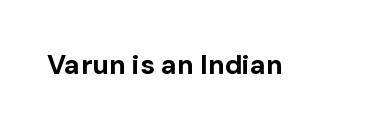
What stands out about the letter spacing? Nothing — it is the standard amount. No italicization has been applied; the sample stays upright. The gap between lines stays unmarked. Thick stems and heavy bowls — unmistakably bold.
